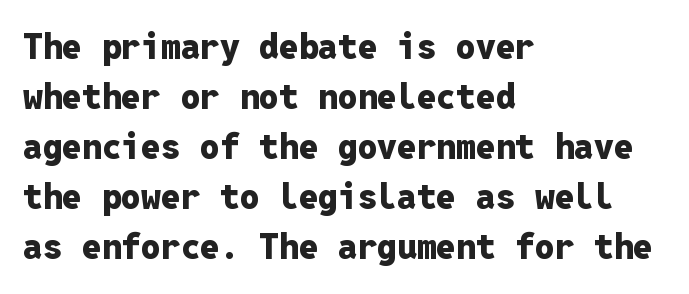
A typesetter would mark this as roman, not italic. If you measured baseline to baseline, you'd find a middling distance. Summary of weight: heavy, a full bold. Fixed-width glyphs throughout — classic coding-font behaviour.
